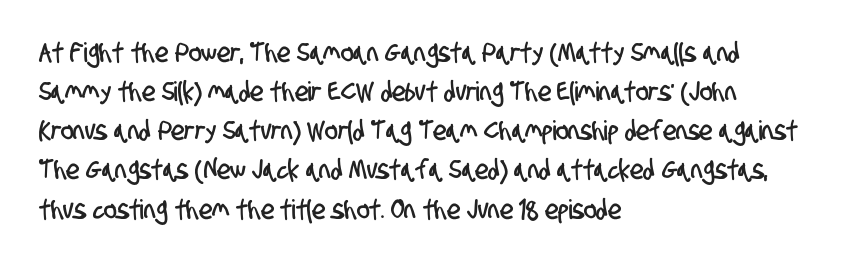
This block has exactly the height ordinary leading produces. Each word holds together tightly as a unit, with standard inter-letter gaps. In CSS terms this would be text-align: left. This rendering features lettering with no underline.
